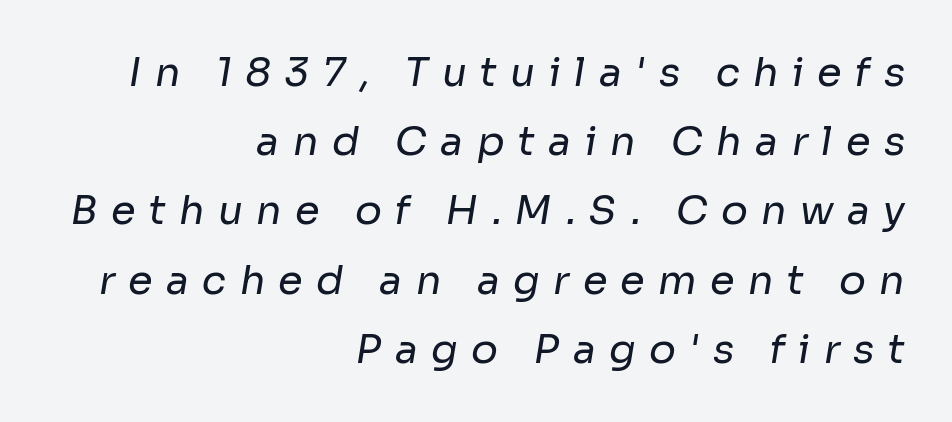
Q: Is the text bold? A: No.
Q: Is the typeface a serif or a sans-serif typeface? A: Sans-serif.
Q: Is the text underlined? A: No.
Q: How is the paragraph aligned? A: Right-aligned.
Q: Is the spacing between letters normal or unusually wide? A: Unusually wide.
Q: Width (condensed, normal, or wide)? A: Normal.
Q: Stroke contrast? A: Low.
Q: x-height? A: Medium.
Q: Monospaced? A: No.
